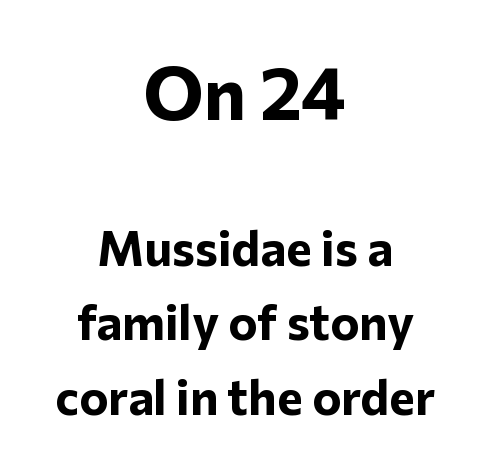
{"serif": "no", "italic": "no", "bold": "yes", "weight": "bold", "width": "normal", "stroke_contrast": "low", "x_height": "medium", "monospaced": "no", "underline": "no", "align": "center", "line_spacing": "normal", "line_spacing_ratio": 1.52, "letter_spacing": "normal", "letter_spacing_em": 0.0, "larger_block": "first", "size_ratio": 1.51, "glyph_px": 74}
